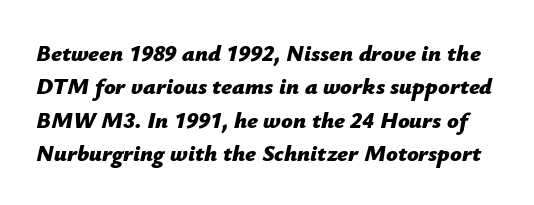
Q: Is the text bold? A: Yes.
Q: Is the text italic (slanted)? A: Yes, it leans right by about 12 degrees.
Q: Is the text underlined? A: No.
Q: Is the spacing between letters normal or unusually wide? A: Normal.
Q: Is the spacing between lines tight, normal or loose? A: Normal.
